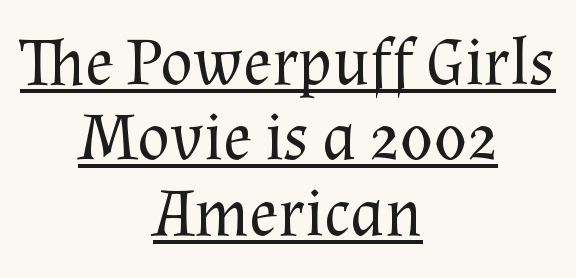
Q: Is the text bold? A: No.
Q: Is the text italic (slanted)? A: No, it is upright.
Q: Is the text underlined? A: Yes.
Q: How is the paragraph aligned? A: Centered.
Q: Is the spacing between letters normal or unusually wide? A: Normal.
Q: Is the spacing between lines tight, normal or loose? A: Tight.
Q: Width (condensed, normal, or wide)? A: Normal.
Q: Stroke contrast? A: Medium.
Q: x-height? A: Medium.
Q: Monospaced? A: No.
